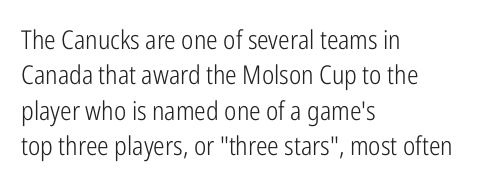
{"italic": "no", "bold": "no", "underline": "no", "align": "left", "line_spacing": "normal", "line_spacing_ratio": 1.36, "letter_spacing": "normal", "letter_spacing_em": 0.0, "glyph_px": 26}
